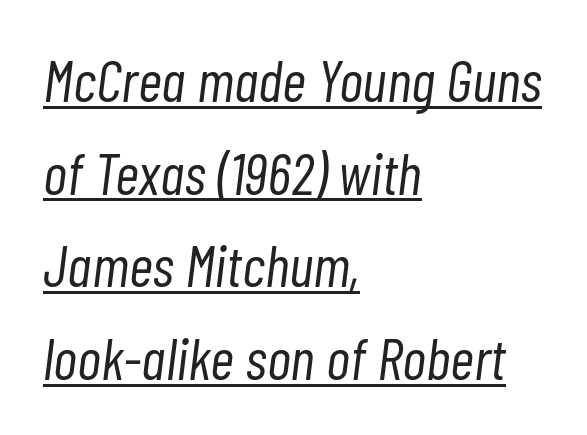
Q: Is the text bold? A: No.
Q: Is the text italic (slanted)? A: Yes, it leans right by about 7 degrees.
Q: Is the text underlined? A: Yes.
Q: How is the paragraph aligned? A: Left-aligned.
Q: Is the spacing between letters normal or unusually wide? A: Normal.
Q: Is the spacing between lines tight, normal or loose? A: Normal.
Q: Width (condensed, normal, or wide)? A: Condensed.
Q: Stroke contrast? A: Low.
Q: x-height? A: Medium.
Q: Monospaced? A: No.
